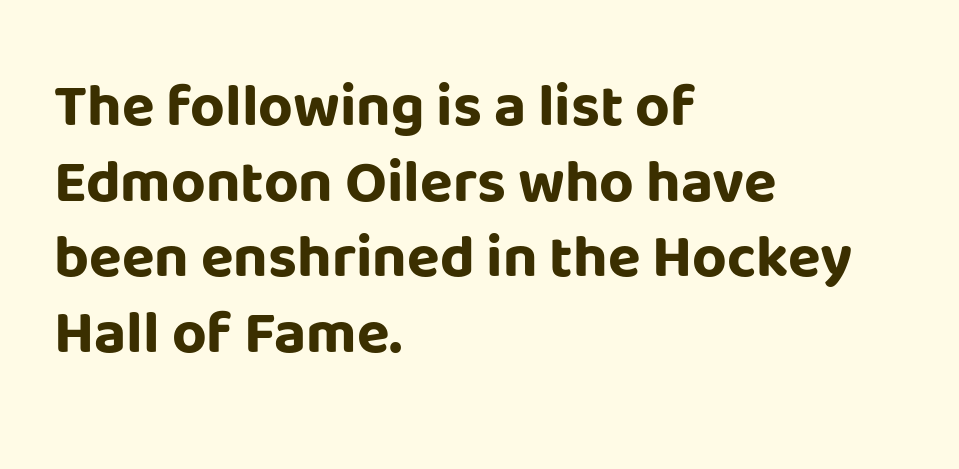
{"serif": "no", "italic": "no", "bold": "yes", "weight": "bold", "width": "normal", "stroke_contrast": "low", "x_height": "large", "monospaced": "no", "underline": "no", "align": "left", "line_spacing": "normal", "line_spacing_ratio": 1.26, "letter_spacing": "normal", "letter_spacing_em": 0.0, "glyph_px": 60}
